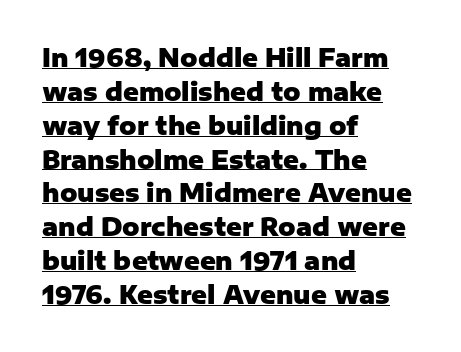
A roman cut, with each character standing at attention. These lines are set flush left with a ragged right edge. Check the space under the baseline: a stroke is drawn there. There is no visible air inserted between adjacent glyphs.
